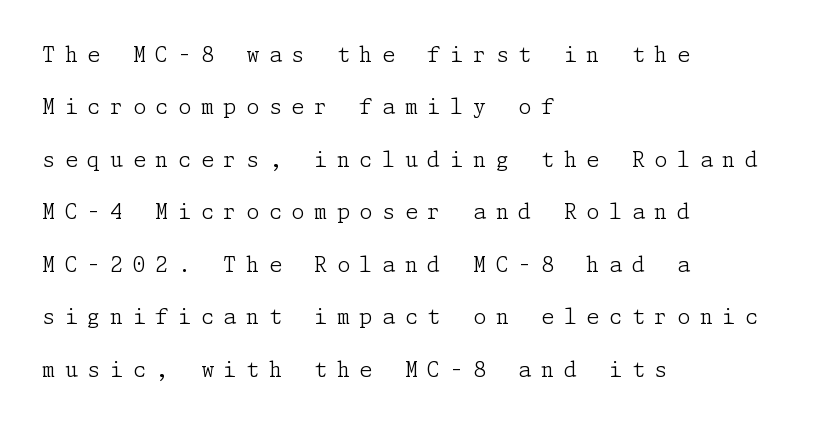
Does the lettering tilt? It doesn't — this is upright. The leading is generous, giving the passage an open texture. Bare-footed words on every line. The typesetter chose a ragged-right arrangement here. Look at the tracking — it's clearly loosened, letters drifting apart. Stems here are at most as thick as an everyday book face.
